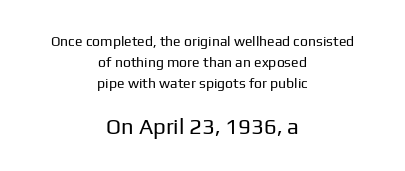
The image shows 22 px text type, upright; set centered, normal line spacing (1.5x), normal letter spacing, not underlined; the second (bottom) block is 1.57x larger.
